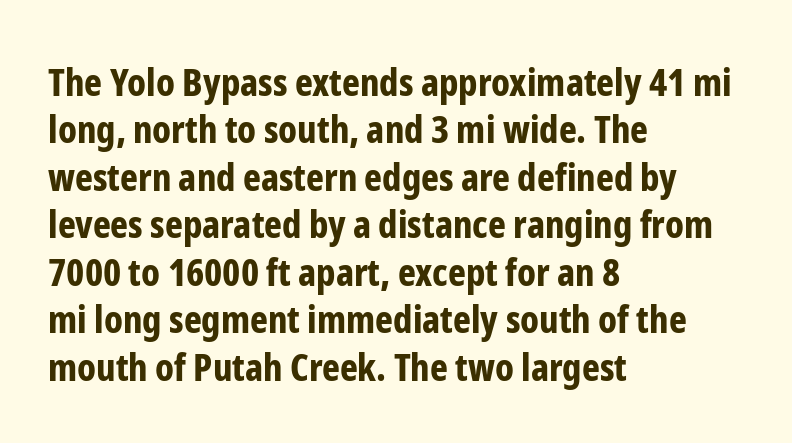
The image shows 38 px bold, condensed sans-serif type, upright; set left-aligned, normal line spacing (1.25x), normal letter spacing, not underlined; low stroke contrast and a medium x-height.
